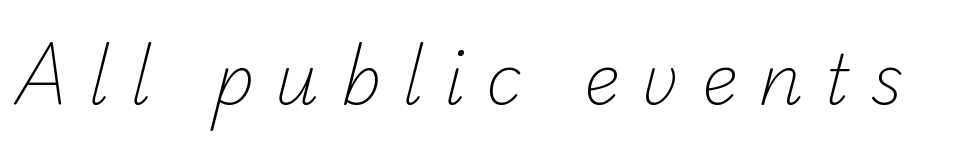
{"serif": "no", "bold": "no", "weight": "light", "width": "normal", "stroke_contrast": "low", "x_height": "small", "monospaced": "no", "underline": "no", "letter_spacing": "wide", "letter_spacing_em": 0.3, "glyph_px": 69}
